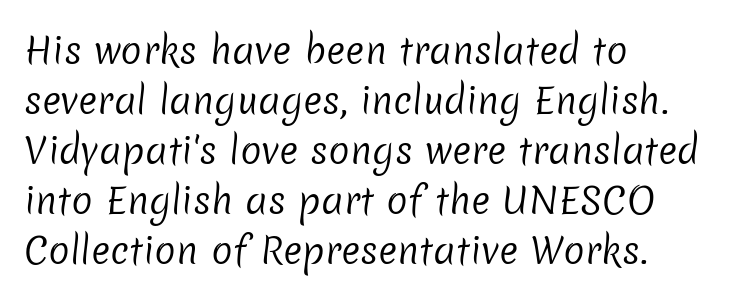
Q: Is the text bold? A: No.
Q: Is the typeface a serif or a sans-serif typeface? A: Sans-serif.
Q: Is the text underlined? A: No.
Q: How is the paragraph aligned? A: Left-aligned.
Q: Is the spacing between letters normal or unusually wide? A: Normal.
Q: Is the spacing between lines tight, normal or loose? A: Normal.
Q: Width (condensed, normal, or wide)? A: Normal.
Q: Stroke contrast? A: Low.
Q: x-height? A: Medium.
Q: Monospaced? A: No.
